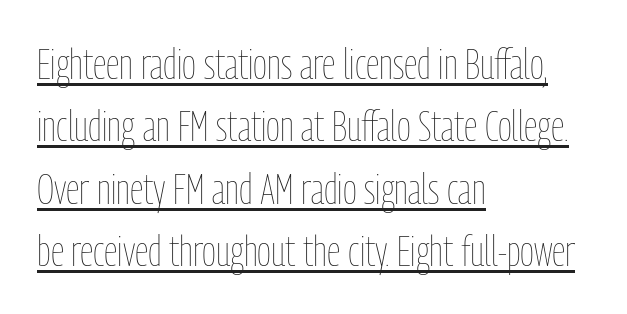
Q: Is the text bold? A: No.
Q: Is the text italic (slanted)? A: No, it is upright.
Q: Is the text underlined? A: Yes.
Q: How is the paragraph aligned? A: Left-aligned.
Q: Is the spacing between letters normal or unusually wide? A: Normal.
Q: Is the spacing between lines tight, normal or loose? A: Normal.
Q: Width (condensed, normal, or wide)? A: Condensed.
Q: Stroke contrast? A: Low.
Q: x-height? A: Medium.
Q: Monospaced? A: No.
